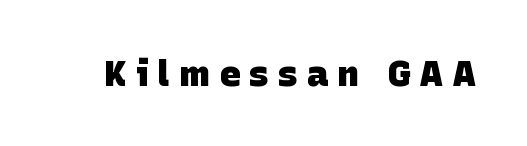
Do the characters align in a grid? No, the font is proportional. Observe the absence of serifs on each vertical stroke in this sample. You'd pick this weight for a headline — it's a proper bold. Display-style spreading of the glyphs; the letterfit is very open. Honestly, there is no underline to notice here at all.
